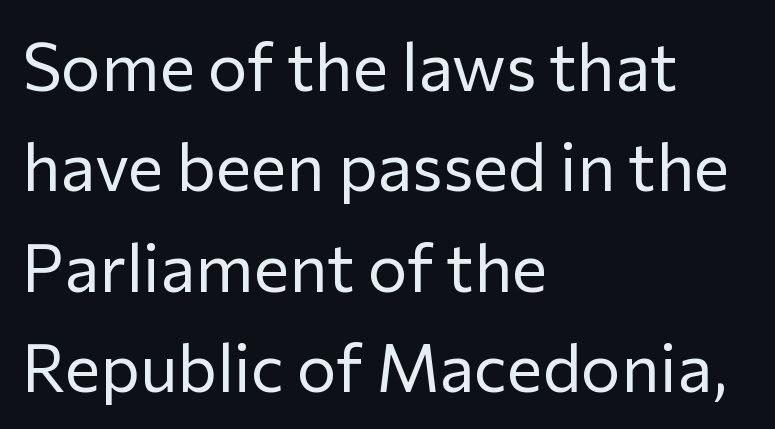
The image shows 67 px regular-weight sans-serif type, upright; set left-aligned, normal line spacing (1.5x), normal letter spacing, not underlined; low stroke contrast and a medium x-height.
